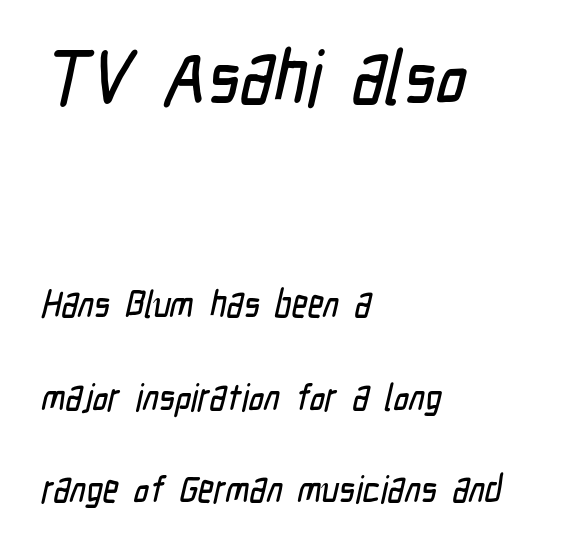
The image shows 76 px condensed sans-serif type; set left-aligned, loose line spacing (2.43x), normal letter spacing, not underlined; the first (top) block is 2.0x larger; low stroke contrast and a medium x-height.
